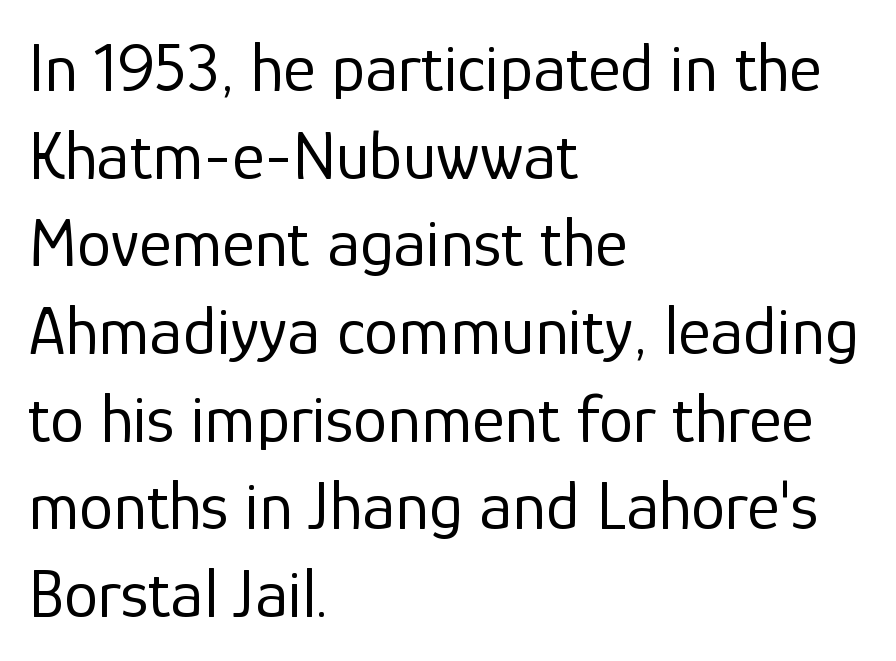
{"serif": "no", "italic": "no", "bold": "no", "weight": "regular", "width": "normal", "stroke_contrast": "low", "x_height": "medium", "monospaced": "no", "underline": "no", "align": "left", "line_spacing": "normal", "line_spacing_ratio": 1.27, "letter_spacing": "normal", "letter_spacing_em": 0.0, "glyph_px": 69}
